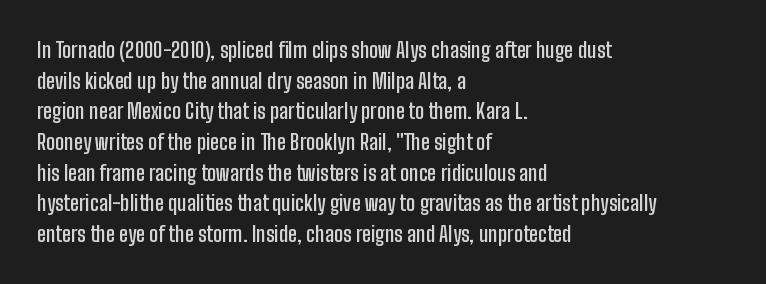
{"italic": "no", "bold": "semi", "underline": "no", "align": "left", "line_spacing": "normal", "line_spacing_ratio": 1.46, "letter_spacing": "normal", "letter_spacing_em": 0.0, "glyph_px": 21}
